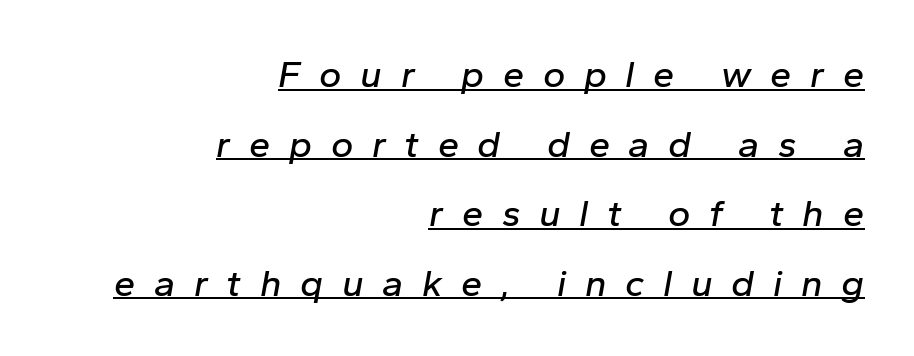
This sample is right-justified, so line beginnings fall wherever the words allow. Varying glyph widths throughout — classic text-font behaviour. Quick note: italic. This rendering features underlined lettering. Between one letter and the next there's a generous, obvious gap.
